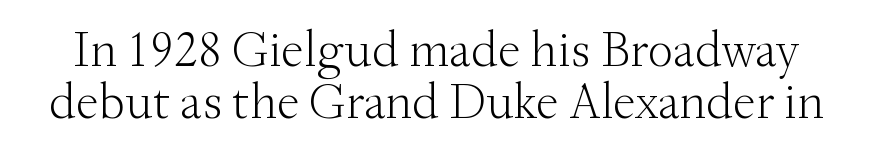
Observe the serifs anchoring each vertical stroke in this sample. Heaviness? Minimal to ordinary, like unemphasized prose. Beneath every word, the page is bare. A typesetter would mark this as roman, not italic.
